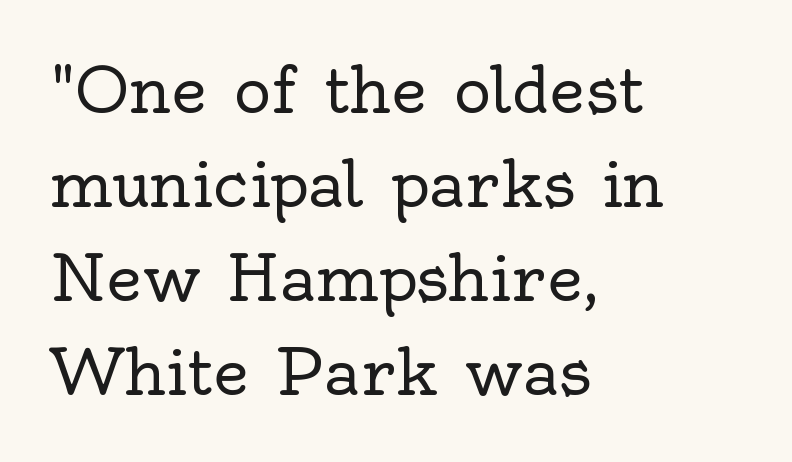
Q: Is the text bold? A: No.
Q: Is the text italic (slanted)? A: No, it is upright.
Q: Is the typeface a serif or a sans-serif typeface? A: Serif.
Q: Is the text underlined? A: No.
Q: How is the paragraph aligned? A: Left-aligned.
Q: Is the spacing between letters normal or unusually wide? A: Normal.
Q: Is the spacing between lines tight, normal or loose? A: Normal.
Q: Width (condensed, normal, or wide)? A: Normal.
Q: x-height? A: Small.
Q: Monospaced? A: No.
